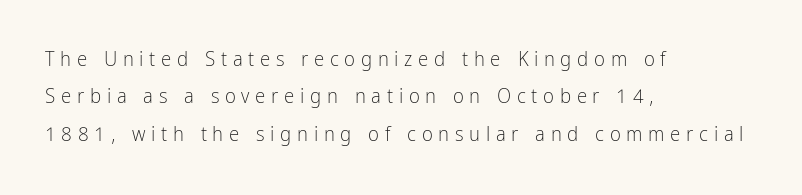
Q: Is the text bold? A: No.
Q: Is the text italic (slanted)? A: No, it is upright.
Q: Is the text underlined? A: No.
Q: How is the paragraph aligned? A: Left-aligned.
Q: Is the spacing between letters normal or unusually wide? A: Unusually wide.
